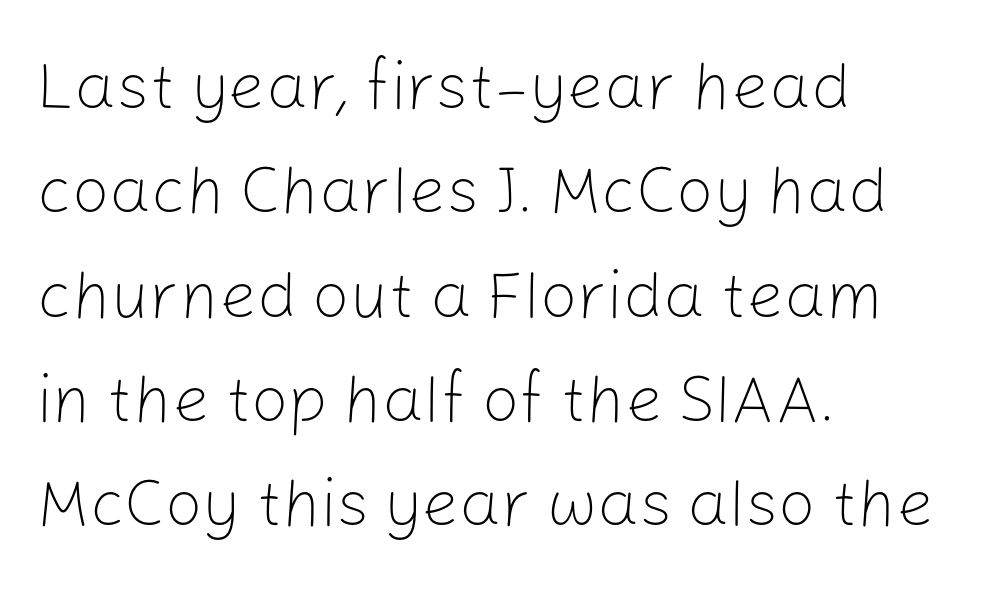
Q: Is the text bold? A: No.
Q: Is the text italic (slanted)? A: No, it is upright.
Q: Is the typeface a serif or a sans-serif typeface? A: Sans-serif.
Q: Is the text underlined? A: No.
Q: How is the paragraph aligned? A: Left-aligned.
Q: Is the spacing between letters normal or unusually wide? A: Normal.
Q: Is the spacing between lines tight, normal or loose? A: Normal.
Q: Width (condensed, normal, or wide)? A: Normal.
Q: Stroke contrast? A: Low.
Q: x-height? A: Medium.
Q: Monospaced? A: No.
